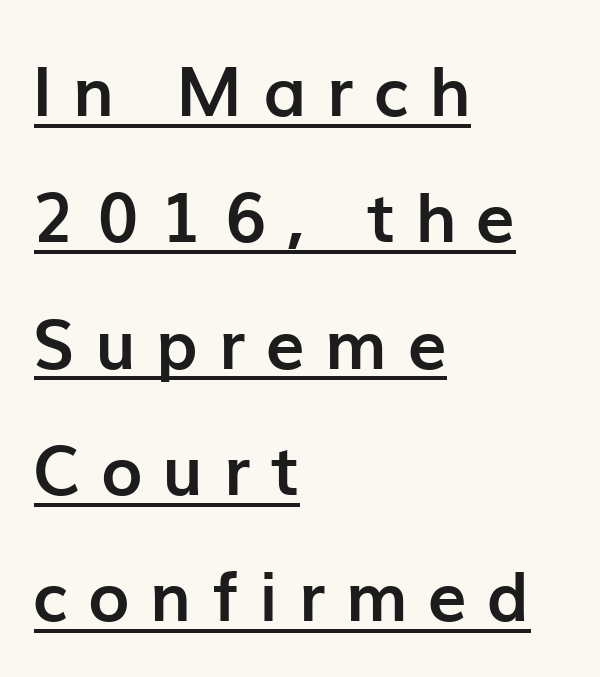
The image shows 69 px semibold sans-serif type, upright; set left-aligned, line spacing 1.83x, unusually wide letter spacing (+0.3 em), underlined; low stroke contrast and a medium x-height.
